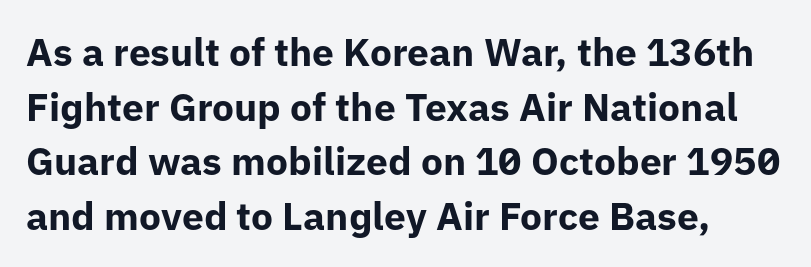
Q: Is the text bold? A: Yes.
Q: Is the text italic (slanted)? A: No, it is upright.
Q: Is the typeface a serif or a sans-serif typeface? A: Sans-serif.
Q: Is the text underlined? A: No.
Q: Is the spacing between letters normal or unusually wide? A: Normal.
Q: Is the spacing between lines tight, normal or loose? A: Normal.
Q: Width (condensed, normal, or wide)? A: Normal.
Q: Stroke contrast? A: Low.
Q: x-height? A: Medium.
Q: Monospaced? A: No.
